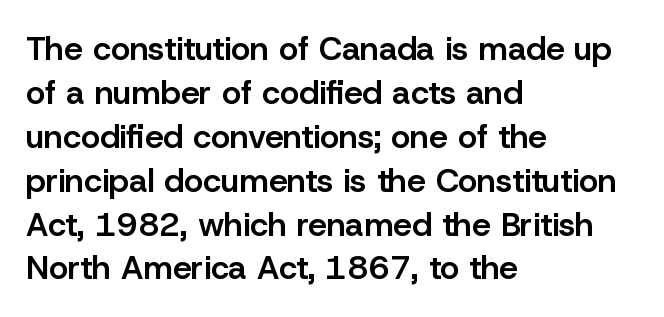
Q: Is the text bold? A: Semi-bold.
Q: Is the text italic (slanted)? A: No, it is upright.
Q: Is the typeface a serif or a sans-serif typeface? A: Sans-serif.
Q: Is the text underlined? A: No.
Q: How is the paragraph aligned? A: Left-aligned.
Q: Is the spacing between letters normal or unusually wide? A: Normal.
Q: Is the spacing between lines tight, normal or loose? A: Normal.
Q: Width (condensed, normal, or wide)? A: Normal.
Q: Stroke contrast? A: Low.
Q: x-height? A: Medium.
Q: Monospaced? A: No.
